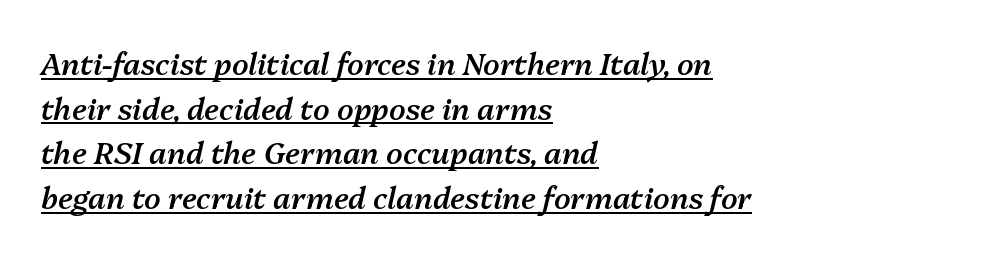
Notice how the passage keeps a crisp vertical edge on the left only. These lines sit exactly where default settings would place them. Caption: lettering with a line underneath. Varying glyph widths throughout — classic text-font behaviour. Italic: yes, the glyphs are oblique.
